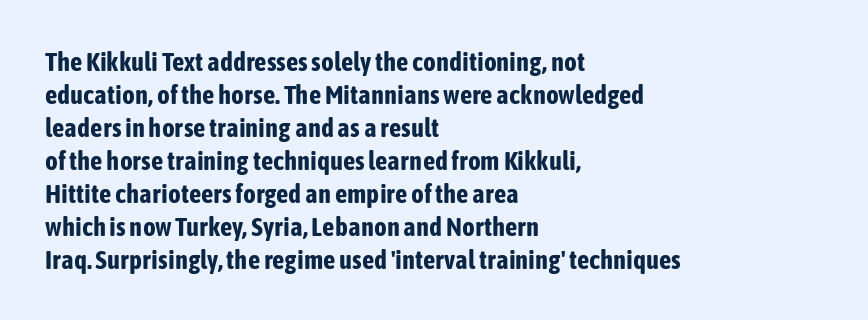
{"italic": "no", "bold": "yes", "underline": "no", "align": "left", "line_spacing_ratio": 1.22, "letter_spacing": "normal", "letter_spacing_em": 0.0, "glyph_px": 27}
